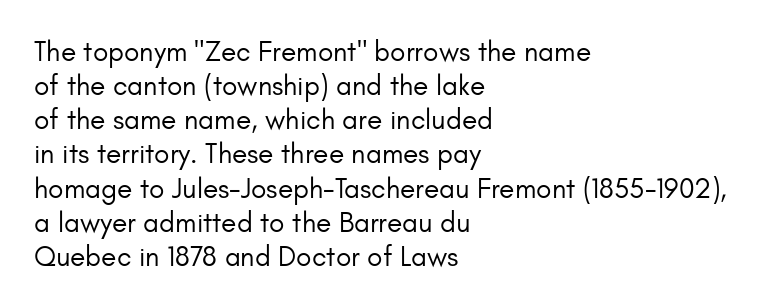
The image shows 28 px regular-weight sans-serif type, upright; set left-aligned, line spacing 1.22x, normal letter spacing, not underlined; low stroke contrast and a small x-height.
